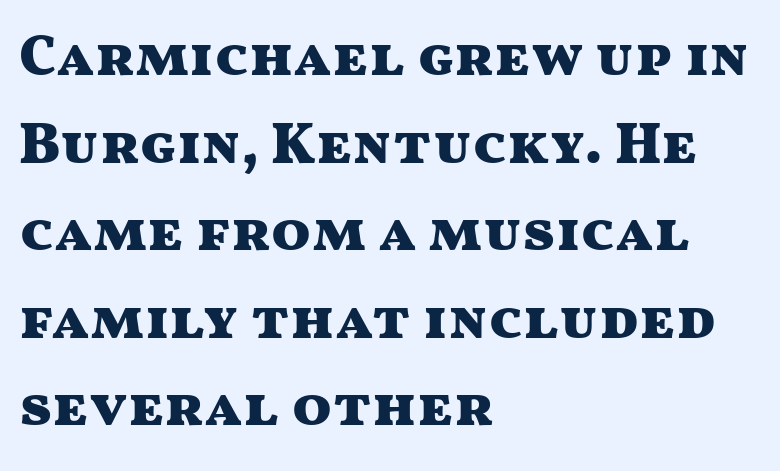
{"serif": "no", "italic": "no", "bold": "yes", "weight": "heavy", "width": "wide", "stroke_contrast": "medium", "x_height": "medium", "monospaced": "no", "underline": "no", "align": "left", "line_spacing": "normal", "line_spacing_ratio": 1.51, "letter_spacing": "normal", "letter_spacing_em": 0.0, "glyph_px": 58}
